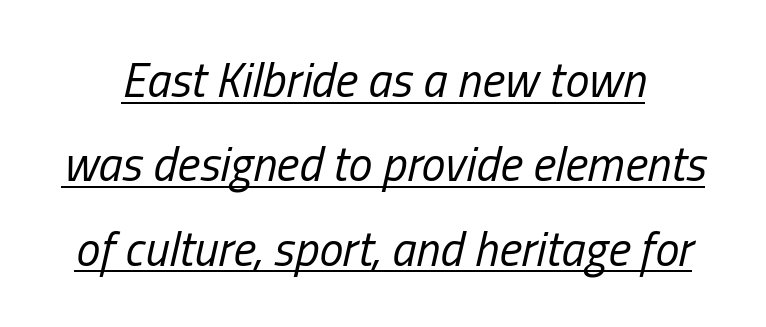
Q: Is the text bold? A: No.
Q: Is the text italic (slanted)? A: Yes, it leans right by about 13 degrees.
Q: Is the text underlined? A: Yes.
Q: Is the spacing between letters normal or unusually wide? A: Normal.
Q: Width (condensed, normal, or wide)? A: Condensed.
Q: Stroke contrast? A: Low.
Q: x-height? A: Medium.
Q: Monospaced? A: No.
